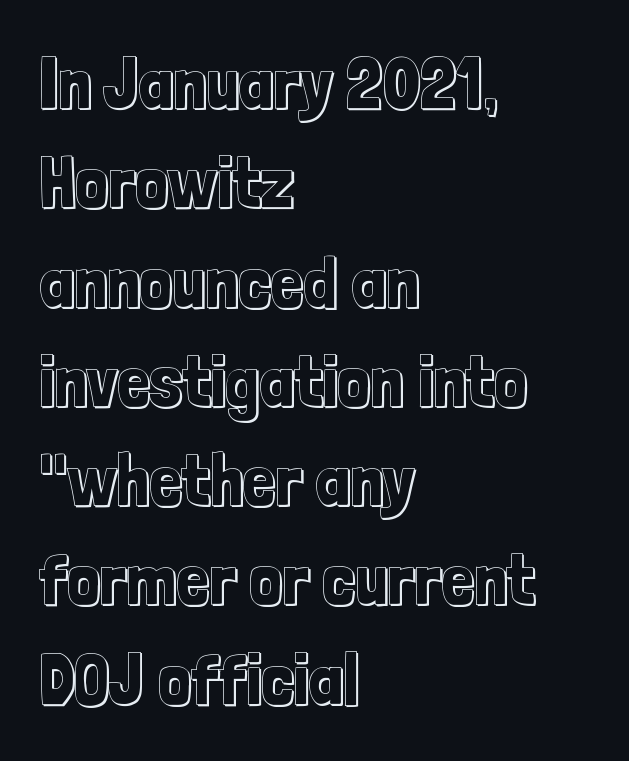
The image shows 73 px condensed type, upright; set left-aligned, normal line spacing (1.36x), normal letter spacing, not underlined; a medium x-height.
